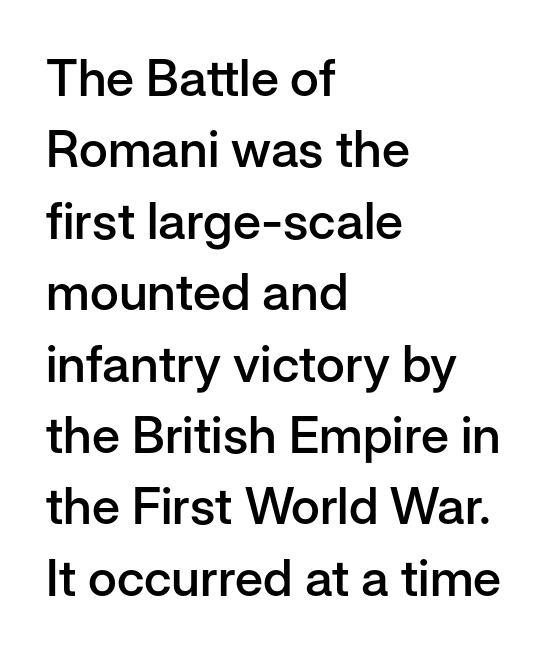
Style check: upright. This sample is left-justified, so line endings fall wherever the words run out. Successive baselines arrive at the customary interval. Each letter's strokes conclude bluntly, with no projecting serifs.
